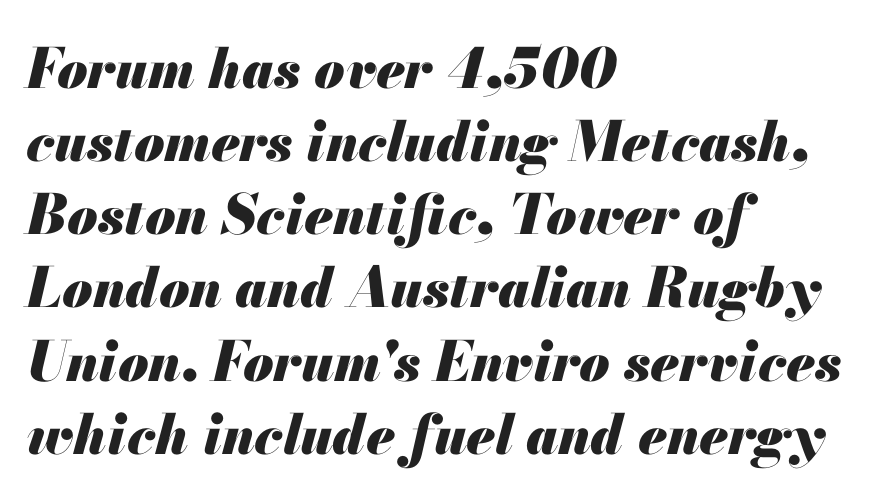
{"italic": "yes", "lean": "right", "slant_degrees": 13, "bold": "yes", "weight": "heavy", "width": "normal", "stroke_contrast": "medium", "x_height": "small", "monospaced": "no", "underline": "no", "align": "left", "line_spacing": "normal", "line_spacing_ratio": 1.33, "letter_spacing": "normal", "letter_spacing_em": 0.0, "glyph_px": 55}
